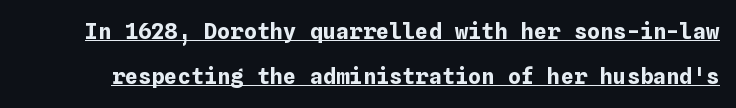
Q: Is the text bold? A: Yes.
Q: Is the text italic (slanted)? A: No, it is upright.
Q: Is the text underlined? A: Yes.
Q: Is the spacing between letters normal or unusually wide? A: Normal.
Q: Is the spacing between lines tight, normal or loose? A: Loose.
